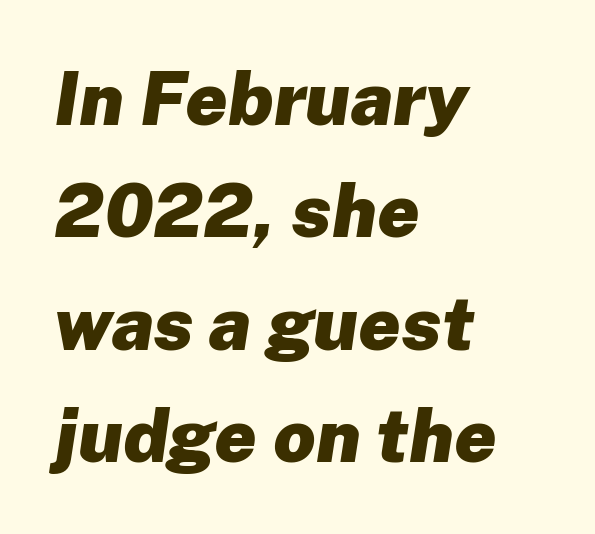
The rendering uses natural spacing where letterforms have individual widths. Does extra space separate the letters? No, they use regular spacing. Notice how thick the strokes are: this is what a full bold looks like. Where is the straight margin? On the left.
